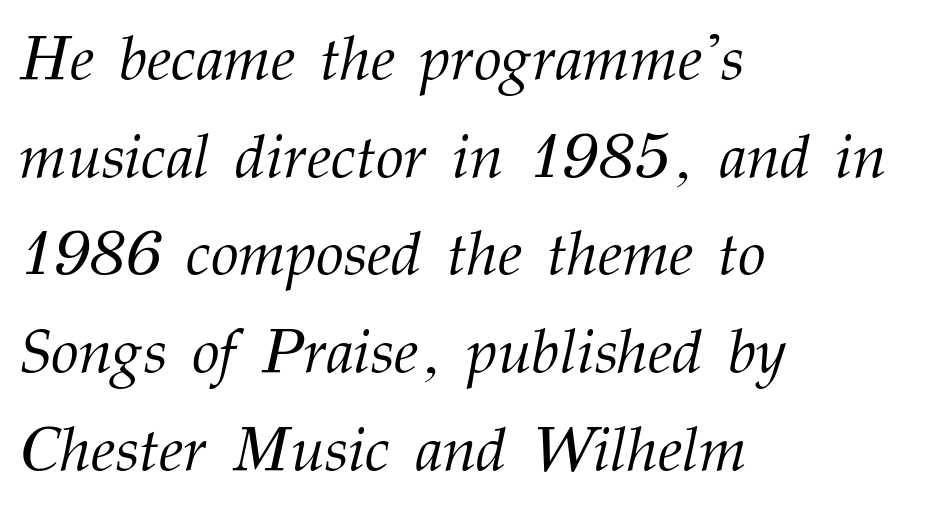
The image shows 63 px light serif type, italic (leaning right); set left-aligned, normal line spacing (1.55x), normal letter spacing, not underlined; medium stroke contrast and a medium x-height.
